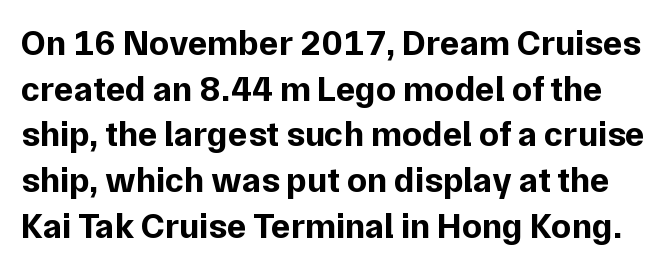
Nobody drew a line under any word here. The passage shown is typeset with a sans-serif family. In terms of posture, this sample is upright. There is no visible air inserted between adjacent glyphs. The rendering uses a moderate line-height, typical for paragraphs. Varying glyph widths throughout — classic text-font behaviour.
